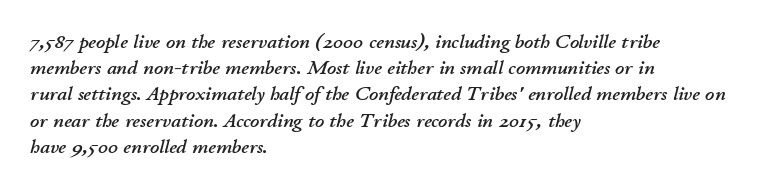
{"italic": "yes", "lean": "right", "slant_degrees": 11, "underline": "no", "align": "left", "line_spacing": "normal", "line_spacing_ratio": 1.31, "letter_spacing": "normal", "letter_spacing_em": 0.0, "glyph_px": 20}
